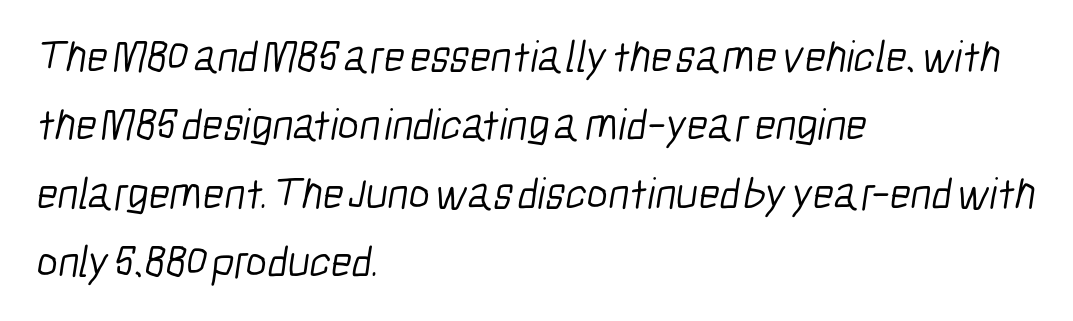
The image shows 45 px light, condensed sans-serif type; set left-aligned, normal line spacing (1.52x), normal letter spacing, not underlined; low stroke contrast and a medium x-height.
